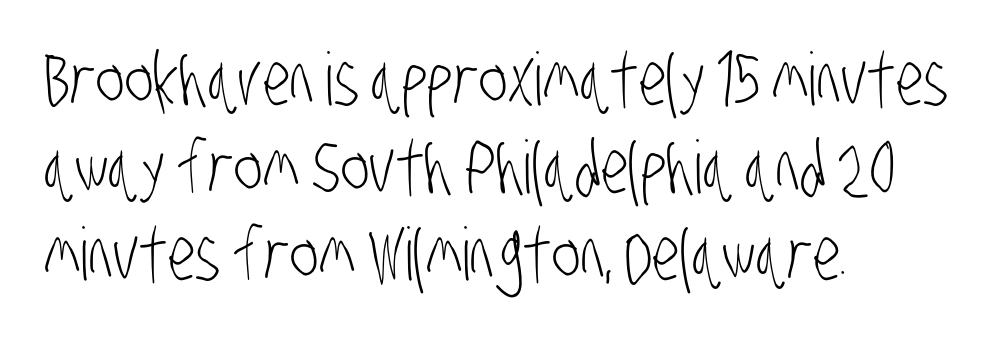
{"serif": "no", "bold": "no", "weight": "light", "width": "condensed", "stroke_contrast": "low", "x_height": "large", "monospaced": "no", "underline": "no", "align": "left", "line_spacing_ratio": 1.2, "letter_spacing": "normal", "letter_spacing_em": 0.0, "glyph_px": 73}
